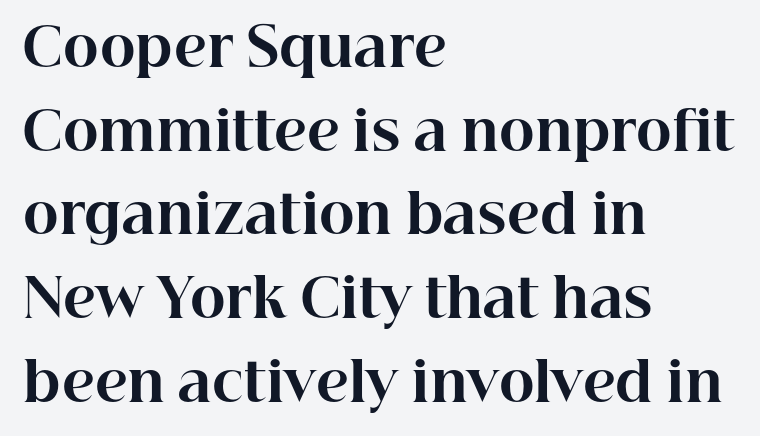
{"serif": "yes", "italic": "no", "bold": "yes", "weight": "bold", "width": "normal", "stroke_contrast": "high", "x_height": "medium", "monospaced": "no", "underline": "no", "align": "left", "line_spacing": "normal", "line_spacing_ratio": 1.55, "letter_spacing": "normal", "letter_spacing_em": 0.0, "glyph_px": 54}
